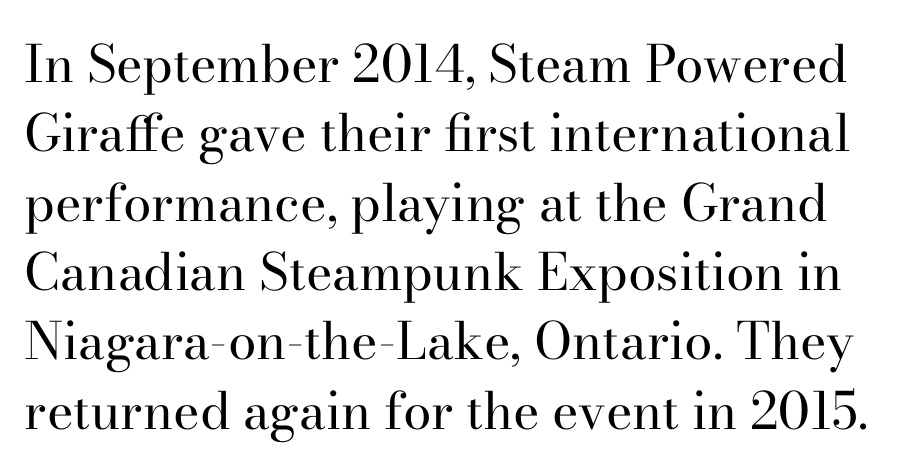
{"serif": "yes", "italic": "no", "bold": "no", "weight": "regular", "width": "normal", "stroke_contrast": "high", "x_height": "small", "monospaced": "no", "underline": "no", "line_spacing": "normal", "line_spacing_ratio": 1.36, "letter_spacing": "normal", "letter_spacing_em": 0.0, "glyph_px": 51}
